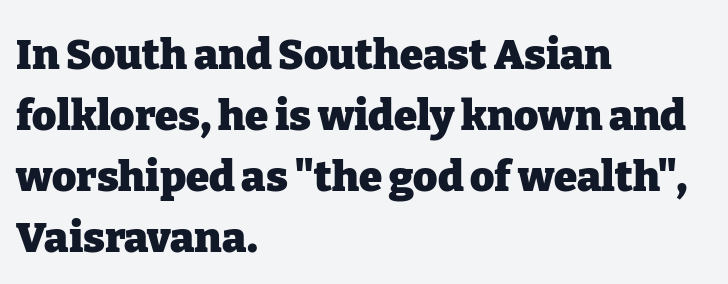
Caption: standard tracking, unaltered. A typesetter would call this proportional, since set widths differ per character. You can tell it's not italic because the verticals are truly vertical. These lines sit exactly where default settings would place them.
